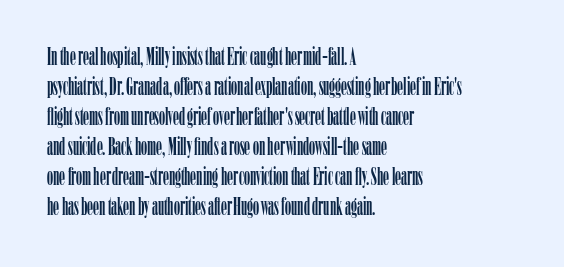
The lines in this sample share a left origin and differ only in where they stop. Tracking here is standard; glyphs follow each other at the usual distance. How would I describe the line gaps? Plain and ordinary. You can tell it's not italic because the verticals are truly vertical.
